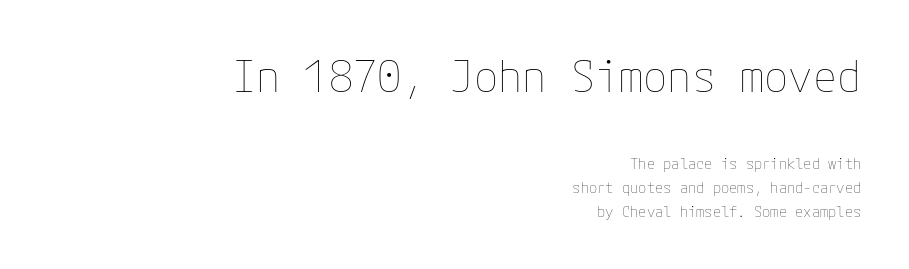
{"italic": "no", "bold": "no", "weight": "thin", "width": "normal", "stroke_contrast": "low", "x_height": "medium", "underline": "no", "align": "right", "line_spacing": "normal", "line_spacing_ratio": 1.6, "letter_spacing": "normal", "letter_spacing_em": 0.0, "larger_block": "first", "size_ratio": 2.93, "glyph_px": 44}
